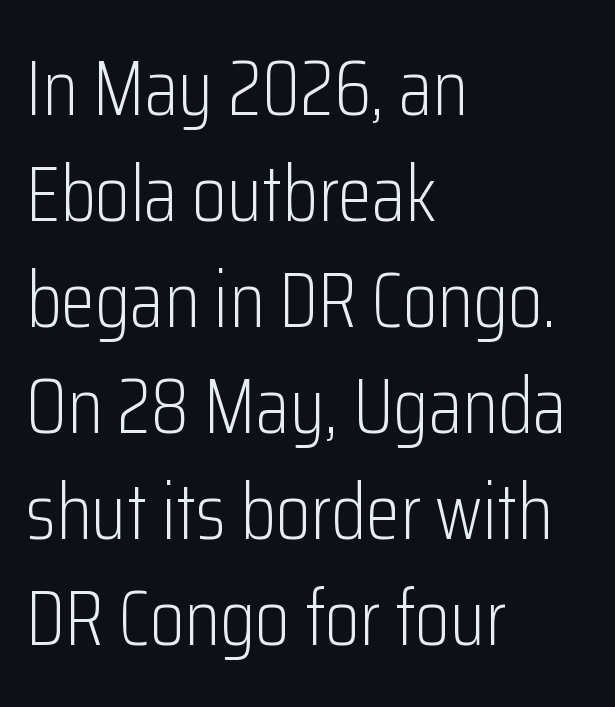
Q: Is the text bold? A: No.
Q: Is the text italic (slanted)? A: No, it is upright.
Q: Is the typeface a serif or a sans-serif typeface? A: Sans-serif.
Q: Is the text underlined? A: No.
Q: How is the paragraph aligned? A: Left-aligned.
Q: Is the spacing between letters normal or unusually wide? A: Normal.
Q: Is the spacing between lines tight, normal or loose? A: Normal.
Q: Width (condensed, normal, or wide)? A: Condensed.
Q: Stroke contrast? A: Low.
Q: x-height? A: Medium.
Q: Monospaced? A: No.
